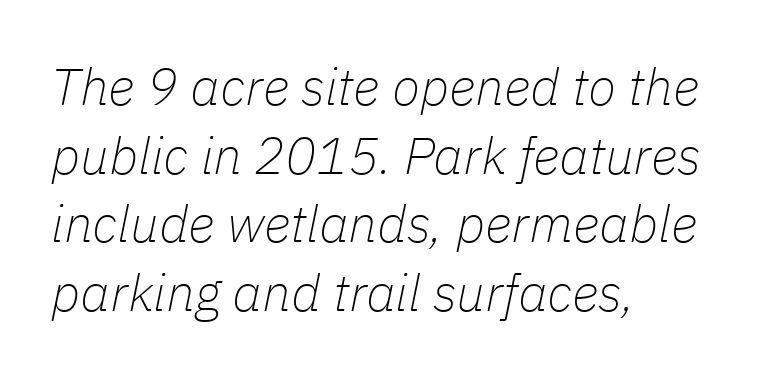
The image shows 52 px thin type, italic (leaning right); set left-aligned, normal line spacing (1.32x), normal letter spacing, not underlined; low stroke contrast and a medium x-height.
